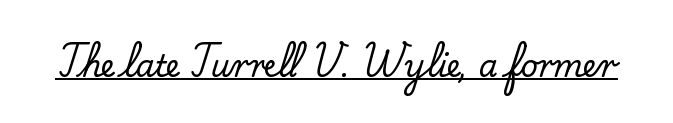
{"serif": "yes", "width": "normal", "stroke_contrast": "low", "x_height": "small", "monospaced": "no", "underline": "yes", "letter_spacing": "normal", "letter_spacing_em": 0.0, "glyph_px": 30}
